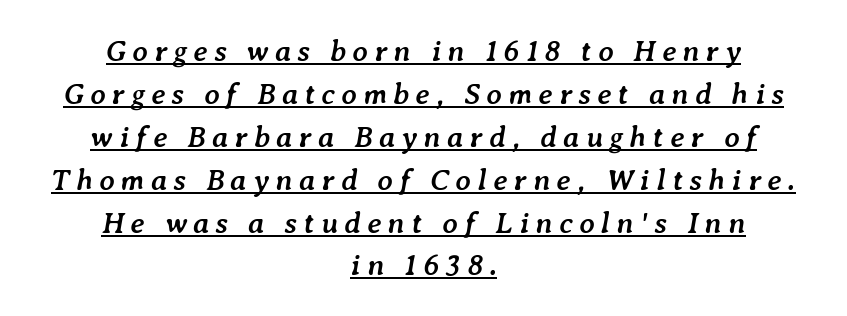
{"italic": "yes", "lean": "right", "slant_degrees": 7, "bold": "yes", "weight": "semibold", "width": "normal", "stroke_contrast": "low", "x_height": "medium", "monospaced": "no", "underline": "yes", "align": "center", "line_spacing": "normal", "line_spacing_ratio": 1.43, "letter_spacing": "wide", "letter_spacing_em": 0.21, "glyph_px": 30}
